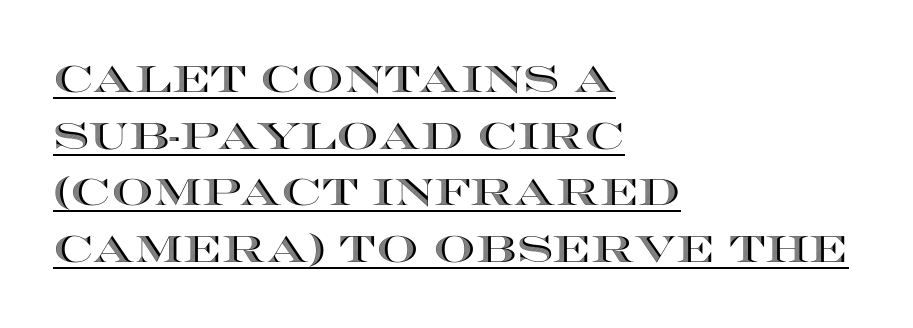
The image shows 37 px wide type, upright; set left-aligned, normal line spacing (1.53x), normal letter spacing, underlined; a large x-height.
